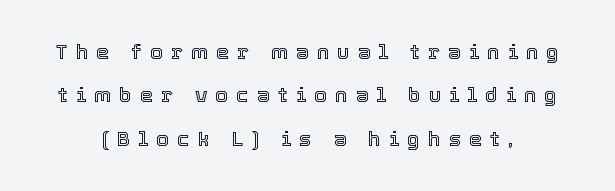
Q: Is the text italic (slanted)? A: No, it is upright.
Q: Is the text underlined? A: No.
Q: Is the spacing between letters normal or unusually wide? A: Unusually wide.
Q: Is the spacing between lines tight, normal or loose? A: Loose.
